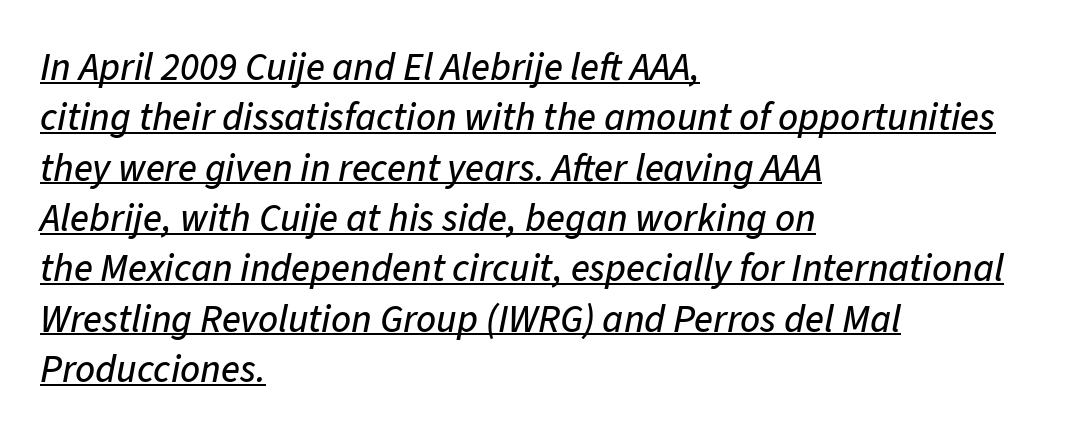
The image shows 39 px text type, italic (leaning right); set left-aligned, normal line spacing (1.29x), normal letter spacing, underlined; low stroke contrast and a medium x-height.
